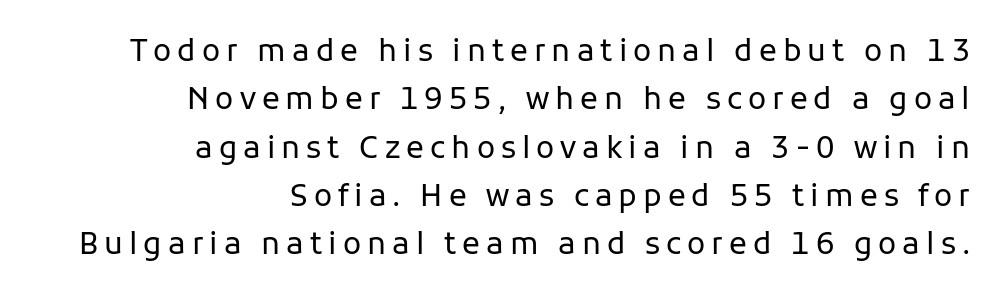
The image shows 30 px regular-weight sans-serif type, upright; set right-aligned, normal line spacing (1.61x), unusually wide letter spacing (+0.2 em), not underlined; low stroke contrast and a medium x-height.
